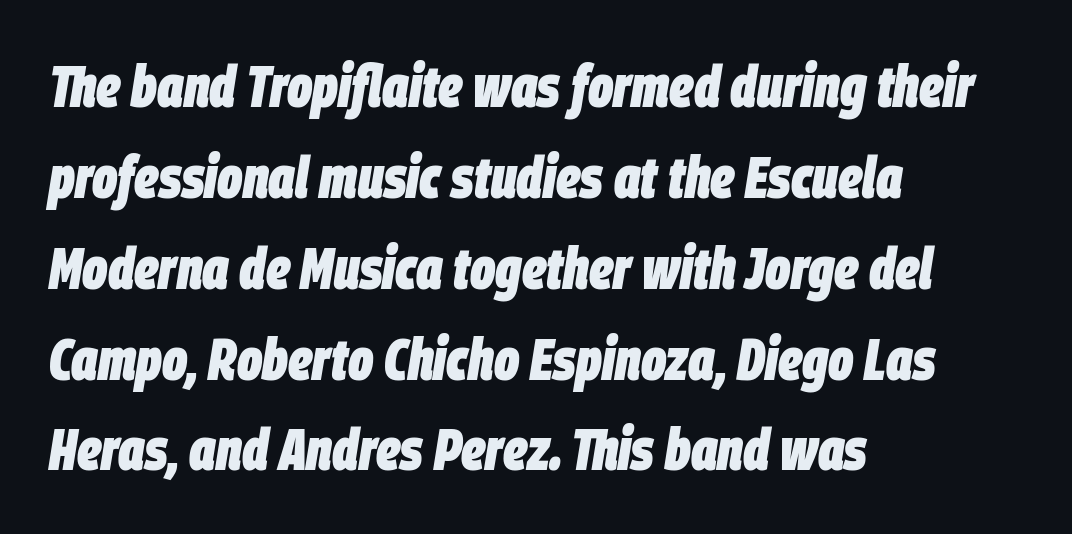
The passage shown is not underscored anywhere. The face used here is proportionally spaced, like ordinary book or web type. No extra tracking has been applied to these lines. Stroke thickness is high; the sample reads as a true bold. This sample uses an oblique cut, with every glyph tilted off the vertical.
